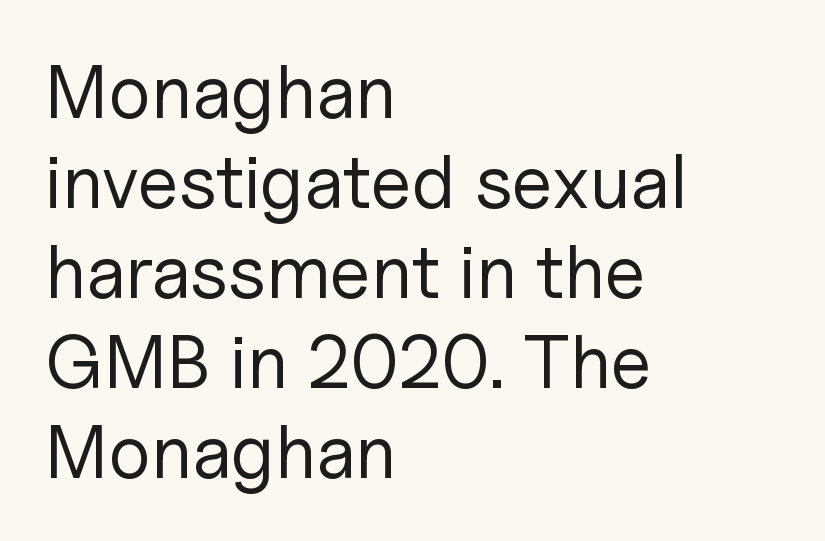
The image shows 75 px regular-weight sans-serif type, upright; set left-aligned, line spacing 1.2x, normal letter spacing, not underlined; low stroke contrast and a medium x-height.
